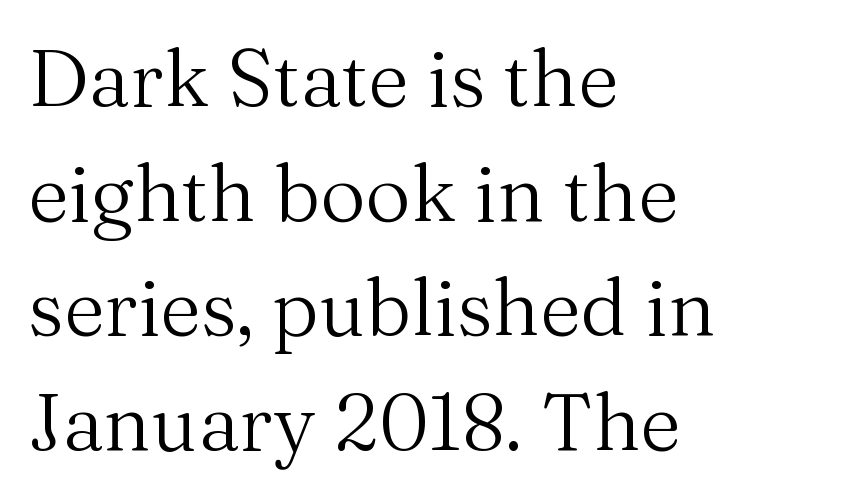
{"serif": "yes", "italic": "no", "bold": "no", "weight": "regular", "width": "normal", "stroke_contrast": "medium", "x_height": "medium", "monospaced": "no", "underline": "no", "align": "left", "line_spacing": "normal", "line_spacing_ratio": 1.45, "letter_spacing": "normal", "letter_spacing_em": 0.0, "glyph_px": 79}
